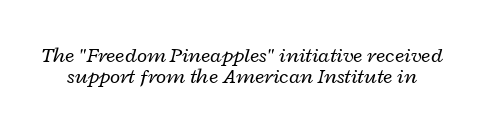
{"italic": "yes", "lean": "right", "slant_degrees": 12, "bold": "no", "underline": "no", "line_spacing": "tight", "line_spacing_ratio": 1.01, "letter_spacing": "normal", "letter_spacing_em": 0.0, "glyph_px": 21}
